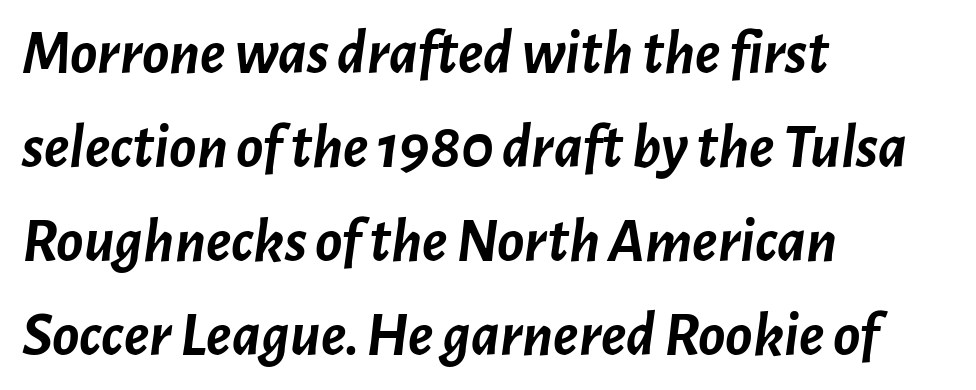
{"italic": "yes", "lean": "right", "slant_degrees": 7, "bold": "yes", "weight": "semibold", "width": "normal", "stroke_contrast": "low", "x_height": "medium", "monospaced": "no", "underline": "no", "align": "left", "line_spacing": "normal", "line_spacing_ratio": 1.49, "letter_spacing": "normal", "letter_spacing_em": 0.0, "glyph_px": 63}
